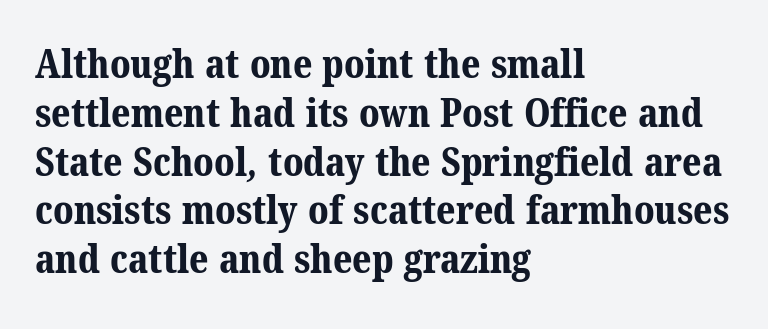
The image shows 40 px bold serif type; set left-aligned, line spacing 1.22x, normal letter spacing, not underlined; medium stroke contrast and a medium x-height.
